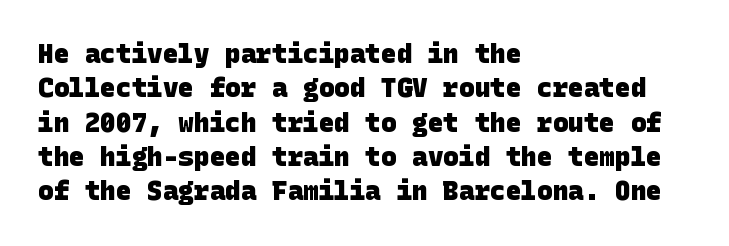
{"bold": "yes", "underline": "no", "align": "left", "line_spacing": "normal", "line_spacing_ratio": 1.32, "letter_spacing": "normal", "letter_spacing_em": 0.0, "glyph_px": 26}
